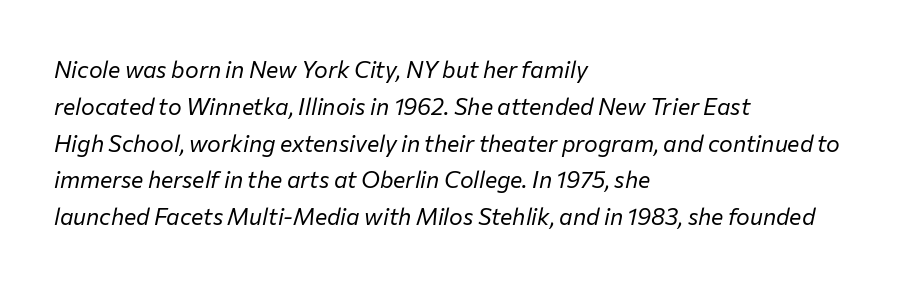
Is the type slanted? Yes — the strokes lean at a clear angle. The letters sit at their default tracking, neither squeezed nor spread. The area under the type is left untouched. The setting favours the left margin, as ordinary paragraphs usually do.
